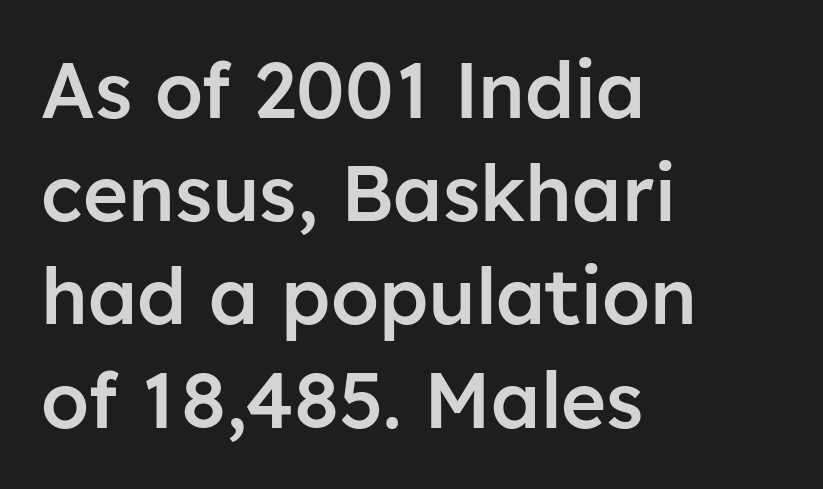
Q: Is the text bold? A: Semi-bold.
Q: Is the text italic (slanted)? A: No, it is upright.
Q: Is the typeface a serif or a sans-serif typeface? A: Sans-serif.
Q: Is the text underlined? A: No.
Q: How is the paragraph aligned? A: Left-aligned.
Q: Is the spacing between letters normal or unusually wide? A: Normal.
Q: Is the spacing between lines tight, normal or loose? A: Normal.
Q: Width (condensed, normal, or wide)? A: Normal.
Q: Stroke contrast? A: Low.
Q: x-height? A: Medium.
Q: Monospaced? A: No.
